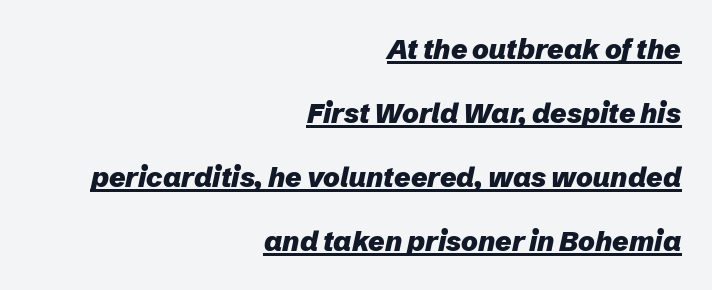
The image shows 28 px heavy type, italic (leaning right); set right-aligned, loose line spacing (2.28x), normal letter spacing, underlined; low stroke contrast and a medium x-height.
